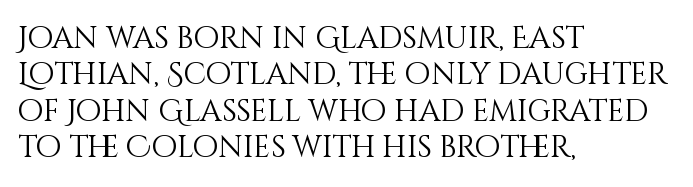
Upright lettering throughout. A classic flush-left, rag-right setting is used for this passage. Stems here are at most as thick as an everyday book face. Proportional: the letters do not fall into vertical columns.
